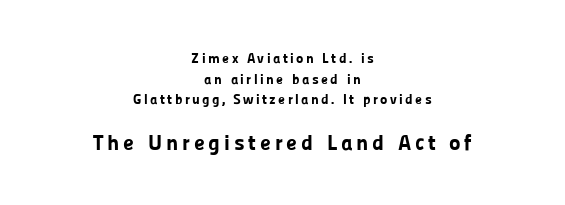
The image shows 22 px bold type, upright; set centered, normal line spacing (1.48x), not underlined; the second (bottom) block is 1.57x larger.
